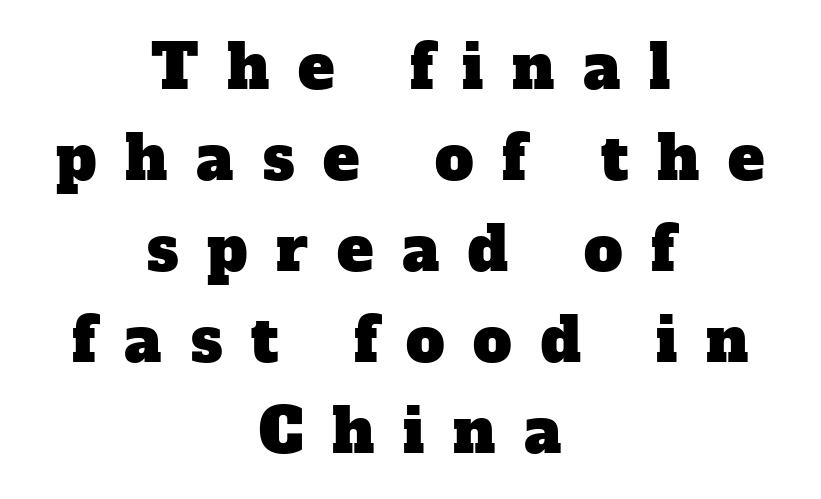
Check the space under the baseline: it is left empty. Someone cranked the tracking dial way up on this one. Are there feet on the stems? There are — it's a serif. Looks like regular typesetting: each glyph gets only the width it needs. These lines are centered, leaving both edges ragged.
